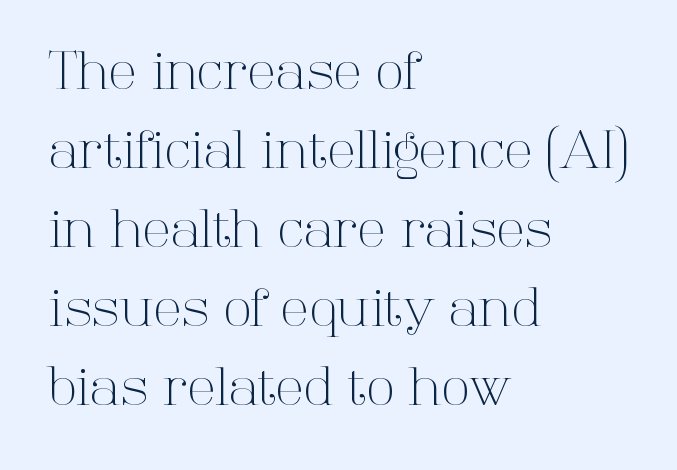
The type is set solid horizontally, with unmodified tracking. When letters stand straight like this, we call the style roman or upright. Type style note: has serifs. The passage shown is typed in a proportional face where columns would drift. The space between consecutive lines is moderate.
